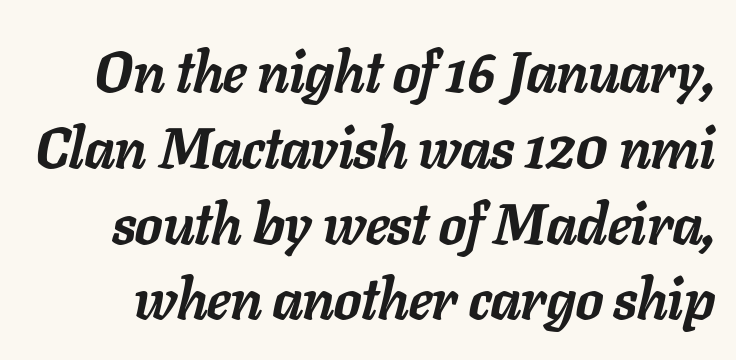
The image shows 57 px semibold type, italic (leaning right); set normal line spacing (1.33x), normal letter spacing, not underlined; low stroke contrast and a medium x-height.
